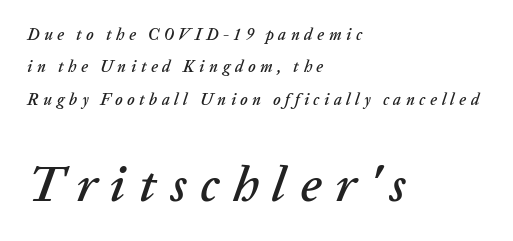
{"italic": "yes", "lean": "right", "slant_degrees": 20, "width": "normal", "stroke_contrast": "low", "x_height": "medium", "monospaced": "no", "underline": "no", "align": "left", "line_spacing": "loose", "line_spacing_ratio": 2.02, "letter_spacing": "wide", "letter_spacing_em": 0.28, "larger_block": "second", "size_ratio": 3.06, "glyph_px": 49}
